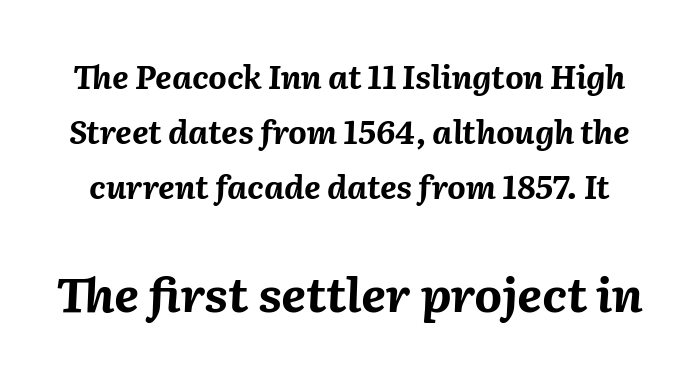
The image shows 48 px bold type, italic (leaning right); set line spacing 1.72x, normal letter spacing, not underlined; the second (bottom) block is 1.5x larger; medium stroke contrast and a medium x-height.
